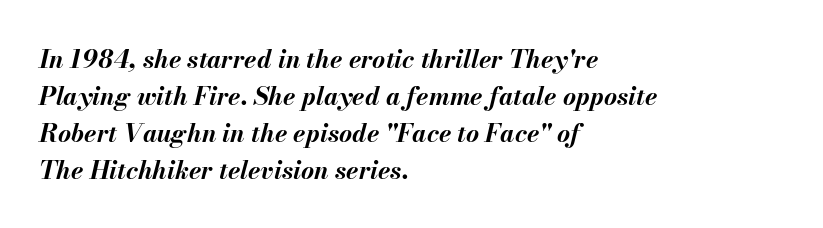
Q: Is the text bold? A: Yes.
Q: Is the text italic (slanted)? A: Yes, it leans right by about 13 degrees.
Q: Is the text underlined? A: No.
Q: How is the paragraph aligned? A: Left-aligned.
Q: Is the spacing between letters normal or unusually wide? A: Normal.
Q: Is the spacing between lines tight, normal or loose? A: Normal.
